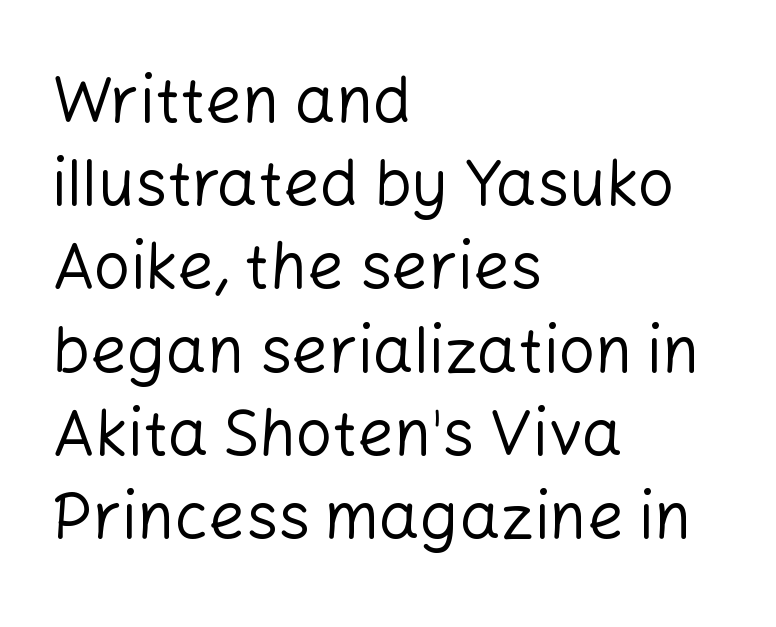
Q: Is the text bold? A: No.
Q: Is the text italic (slanted)? A: No, it is upright.
Q: Is the typeface a serif or a sans-serif typeface? A: Sans-serif.
Q: Is the text underlined? A: No.
Q: How is the paragraph aligned? A: Left-aligned.
Q: Is the spacing between letters normal or unusually wide? A: Normal.
Q: Is the spacing between lines tight, normal or loose? A: Normal.
Q: Width (condensed, normal, or wide)? A: Normal.
Q: Stroke contrast? A: Low.
Q: x-height? A: Medium.
Q: Monospaced? A: No.
